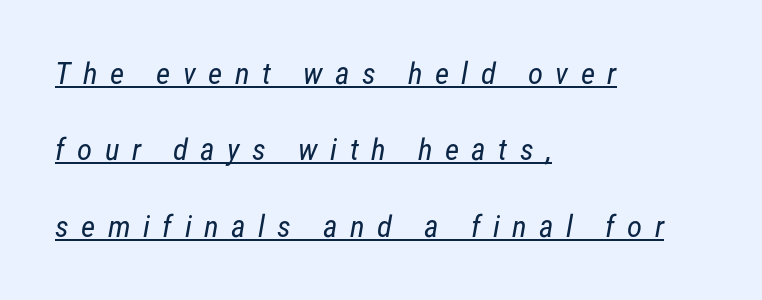
Q: Is the text bold? A: No.
Q: Is the typeface a serif or a sans-serif typeface? A: Sans-serif.
Q: Is the text underlined? A: Yes.
Q: How is the paragraph aligned? A: Left-aligned.
Q: Is the spacing between letters normal or unusually wide? A: Unusually wide.
Q: Is the spacing between lines tight, normal or loose? A: Loose.
Q: Width (condensed, normal, or wide)? A: Condensed.
Q: Stroke contrast? A: Low.
Q: x-height? A: Medium.
Q: Monospaced? A: No.
